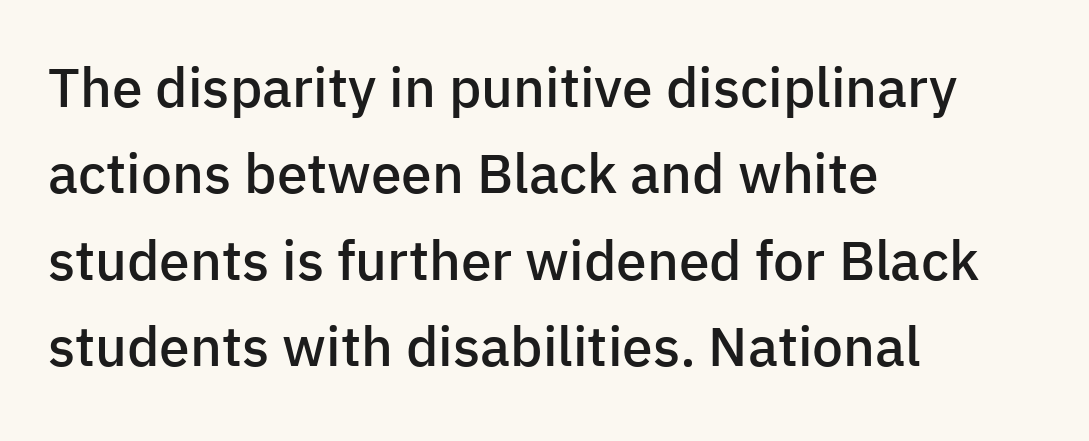
{"serif": "no", "italic": "no", "bold": "semi", "weight": "semibold", "width": "normal", "stroke_contrast": "low", "x_height": "medium", "monospaced": "no", "underline": "no", "align": "left", "line_spacing": "normal", "line_spacing_ratio": 1.57, "letter_spacing": "normal", "letter_spacing_em": 0.0, "glyph_px": 55}
